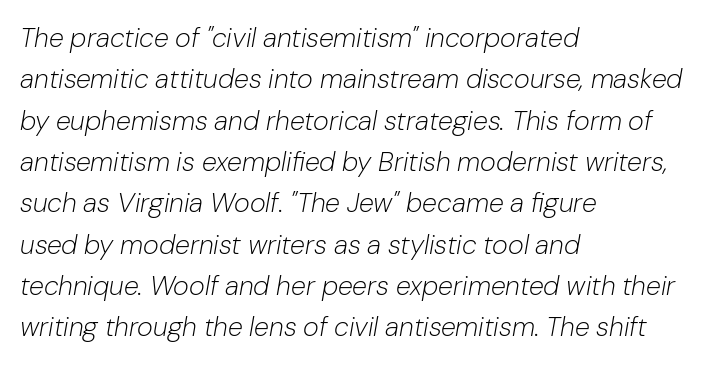
{"italic": "yes", "lean": "right", "slant_degrees": 10, "bold": "no", "underline": "no", "align": "left", "line_spacing": "normal", "line_spacing_ratio": 1.53, "letter_spacing": "normal", "letter_spacing_em": 0.0, "glyph_px": 27}
